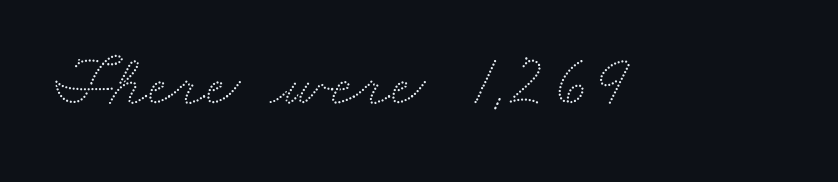
{"width": "wide", "stroke_contrast": "low", "x_height": "small", "monospaced": "no", "underline": "no", "letter_spacing": "normal", "letter_spacing_em": 0.0, "glyph_px": 75}
